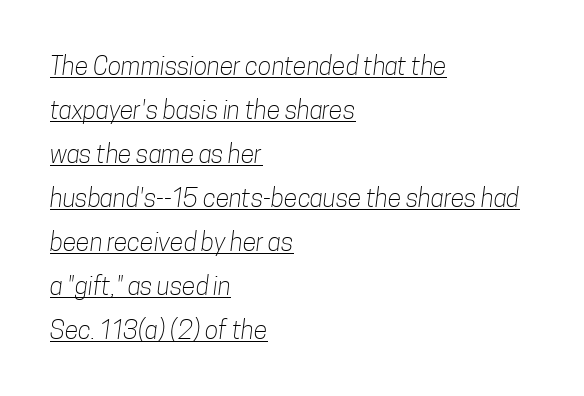
The image shows 25 px text type; set left-aligned, line spacing 1.76x, normal letter spacing, underlined.
